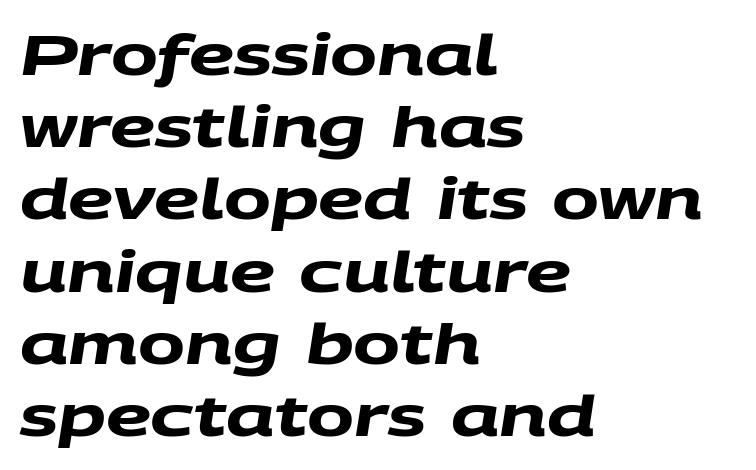
Q: Is the text bold? A: Yes.
Q: Is the typeface a serif or a sans-serif typeface? A: Sans-serif.
Q: Is the text underlined? A: No.
Q: How is the paragraph aligned? A: Left-aligned.
Q: Is the spacing between letters normal or unusually wide? A: Normal.
Q: Is the spacing between lines tight, normal or loose? A: Normal.
Q: Width (condensed, normal, or wide)? A: Wide.
Q: Stroke contrast? A: Medium.
Q: x-height? A: Large.
Q: Monospaced? A: No.
